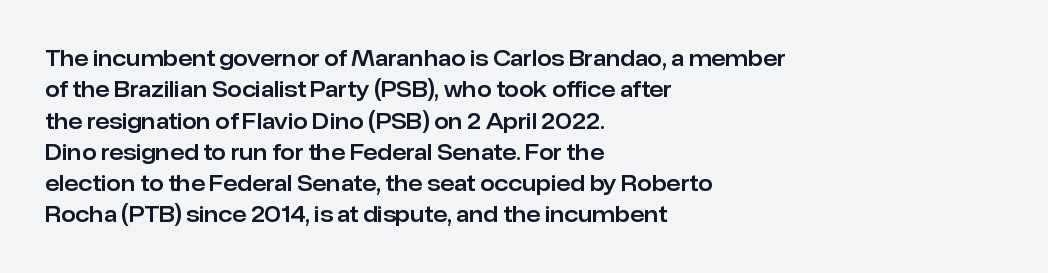
The image shows 21 px text type, upright; set left-aligned, normal line spacing (1.49x), normal letter spacing, not underlined.
